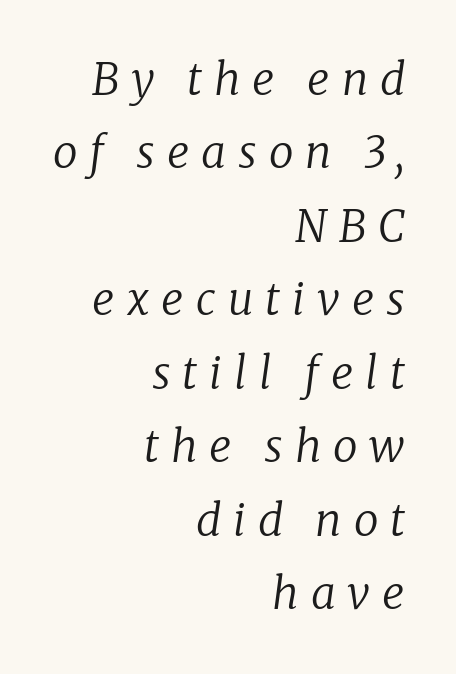
Q: Is the text bold? A: No.
Q: Is the text italic (slanted)? A: Yes, it leans right by about 8 degrees.
Q: Is the typeface a serif or a sans-serif typeface? A: Serif.
Q: Is the text underlined? A: No.
Q: How is the paragraph aligned? A: Right-aligned.
Q: Is the spacing between letters normal or unusually wide? A: Unusually wide.
Q: Is the spacing between lines tight, normal or loose? A: Normal.
Q: Width (condensed, normal, or wide)? A: Normal.
Q: Stroke contrast? A: Low.
Q: x-height? A: Medium.
Q: Monospaced? A: No.
